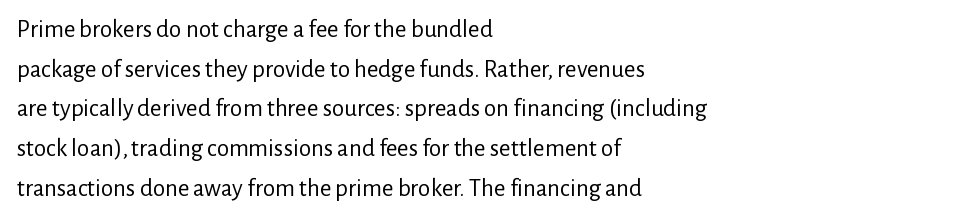
{"italic": "no", "bold": "no", "underline": "no", "align": "left", "line_spacing": "normal", "line_spacing_ratio": 1.59, "letter_spacing": "normal", "letter_spacing_em": 0.0, "glyph_px": 25}
